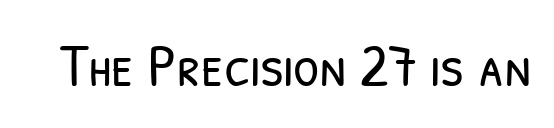
Q: Is the text bold? A: No.
Q: Is the typeface a serif or a sans-serif typeface? A: Sans-serif.
Q: Is the text underlined? A: No.
Q: Is the spacing between letters normal or unusually wide? A: Normal.
Q: Width (condensed, normal, or wide)? A: Condensed.
Q: Stroke contrast? A: Low.
Q: x-height? A: Medium.
Q: Monospaced? A: No.
